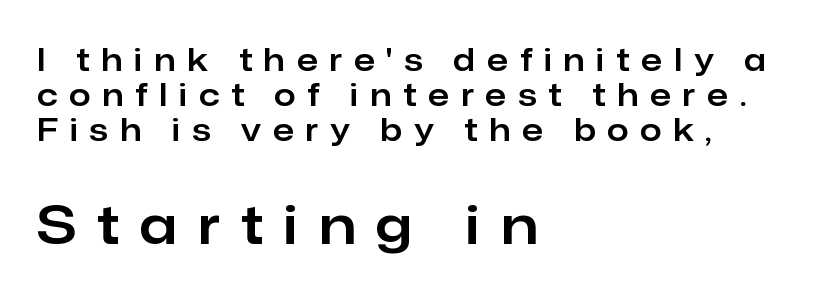
The image shows 54 px sans-serif type, upright; set left-aligned, tight line spacing (1.13x), unusually wide letter spacing (+0.39 em), not underlined; the second (bottom) block is 1.74x larger; low stroke contrast and a medium x-height.
